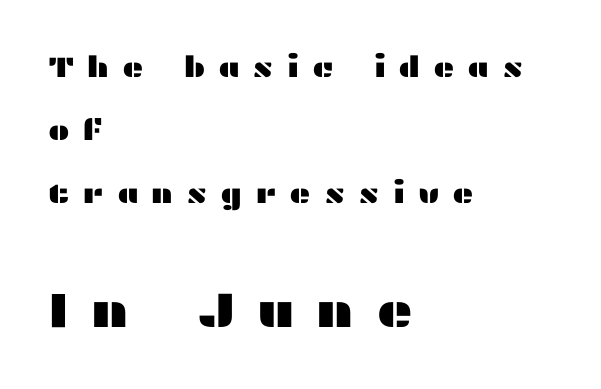
Q: Is the text italic (slanted)? A: No, it is upright.
Q: Is the typeface a serif or a sans-serif typeface? A: Sans-serif.
Q: Is the text underlined? A: No.
Q: How is the paragraph aligned? A: Left-aligned.
Q: Is the spacing between letters normal or unusually wide? A: Unusually wide.
Q: Is the spacing between lines tight, normal or loose? A: Loose.
Q: Which block of text is set in a larger size, the first (top) or the second (bottom)? A: The second (bottom) one.
Q: Width (condensed, normal, or wide)? A: Wide.
Q: Stroke contrast? A: Medium.
Q: x-height? A: Medium.
Q: Monospaced? A: No.
